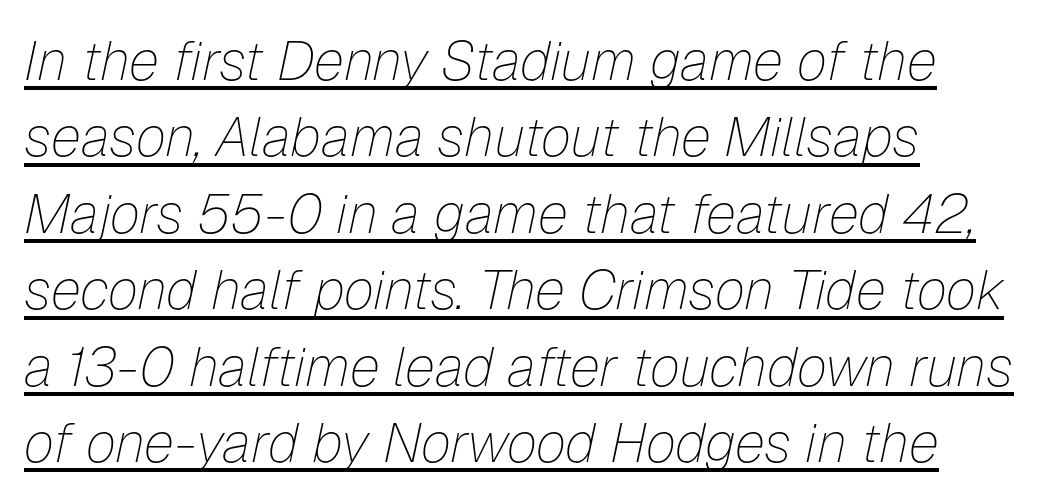
Q: Is the text bold? A: No.
Q: Is the text italic (slanted)? A: Yes, it leans right by about 12 degrees.
Q: Is the text underlined? A: Yes.
Q: How is the paragraph aligned? A: Left-aligned.
Q: Is the spacing between letters normal or unusually wide? A: Normal.
Q: Is the spacing between lines tight, normal or loose? A: Normal.
Q: Width (condensed, normal, or wide)? A: Normal.
Q: Stroke contrast? A: Low.
Q: x-height? A: Medium.
Q: Monospaced? A: No.
